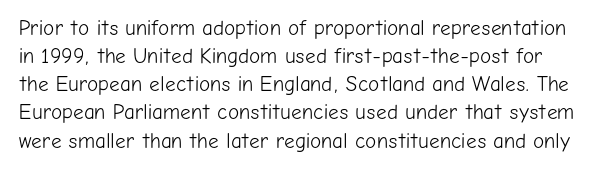
Q: Is the text bold? A: No.
Q: Is the text italic (slanted)? A: No, it is upright.
Q: Is the text underlined? A: No.
Q: Is the spacing between letters normal or unusually wide? A: Normal.
Q: Is the spacing between lines tight, normal or loose? A: Normal.
